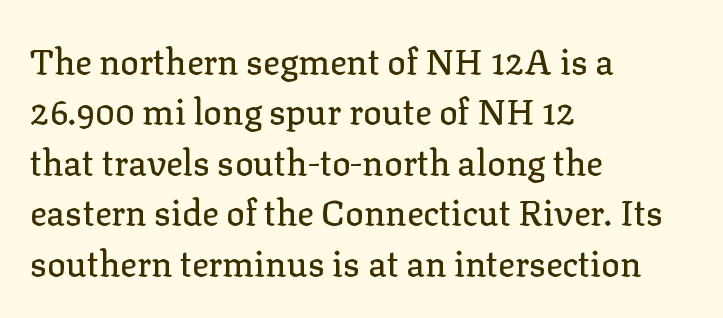
Q: Is the text italic (slanted)? A: No, it is upright.
Q: Is the typeface a serif or a sans-serif typeface? A: Serif.
Q: Is the text underlined? A: No.
Q: How is the paragraph aligned? A: Left-aligned.
Q: Is the spacing between letters normal or unusually wide? A: Normal.
Q: Is the spacing between lines tight, normal or loose? A: Normal.
Q: Width (condensed, normal, or wide)? A: Normal.
Q: Stroke contrast? A: Low.
Q: x-height? A: Medium.
Q: Monospaced? A: No.
